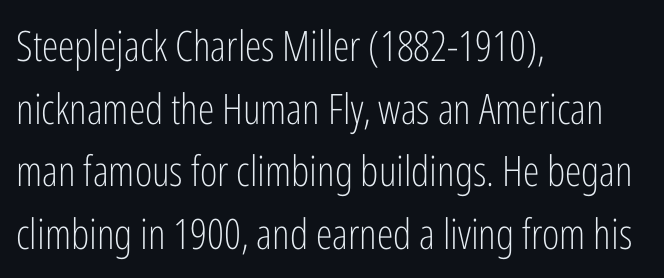
Typographically, this falls in the sans-serif category. Compared with a centered layout, this one pins lines to the left instead. The vertical gap from one line to the next is medium. A typesetter would mark this as roman, not italic.
